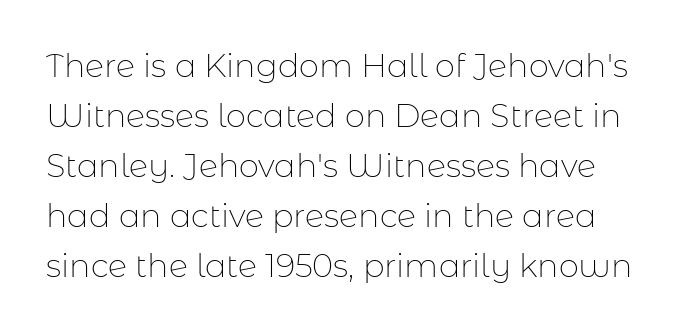
{"serif": "no", "italic": "no", "bold": "no", "weight": "thin", "width": "normal", "stroke_contrast": "low", "x_height": "medium", "monospaced": "no", "underline": "no", "line_spacing": "normal", "line_spacing_ratio": 1.56, "letter_spacing": "normal", "letter_spacing_em": 0.0, "glyph_px": 32}
